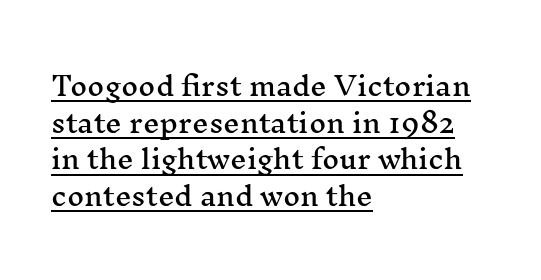
Q: Is the text italic (slanted)? A: No, it is upright.
Q: Is the text underlined? A: Yes.
Q: How is the paragraph aligned? A: Left-aligned.
Q: Is the spacing between letters normal or unusually wide? A: Normal.
Q: Is the spacing between lines tight, normal or loose? A: Normal.
